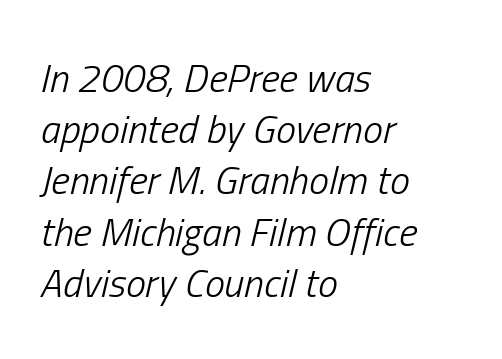
The typography opts for an oblique posture over an upright one. Nobody drew a line under any word here. No heavy texture on the line: the type isn't bold. Is the block centered? No — it sits flush against the left margin.
